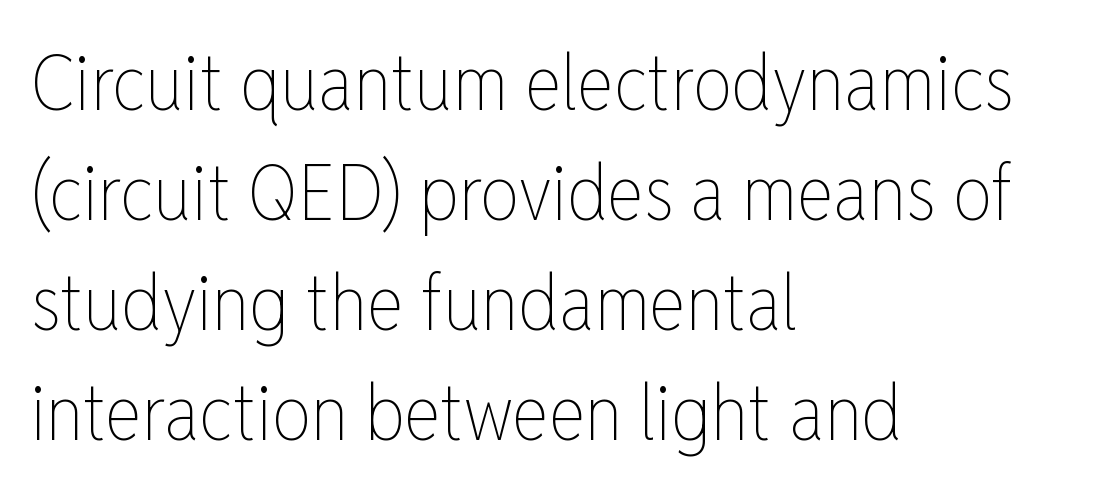
The image shows 78 px thin, condensed type, upright; set left-aligned, normal line spacing (1.41x), normal letter spacing, not underlined; low stroke contrast and a medium x-height.
